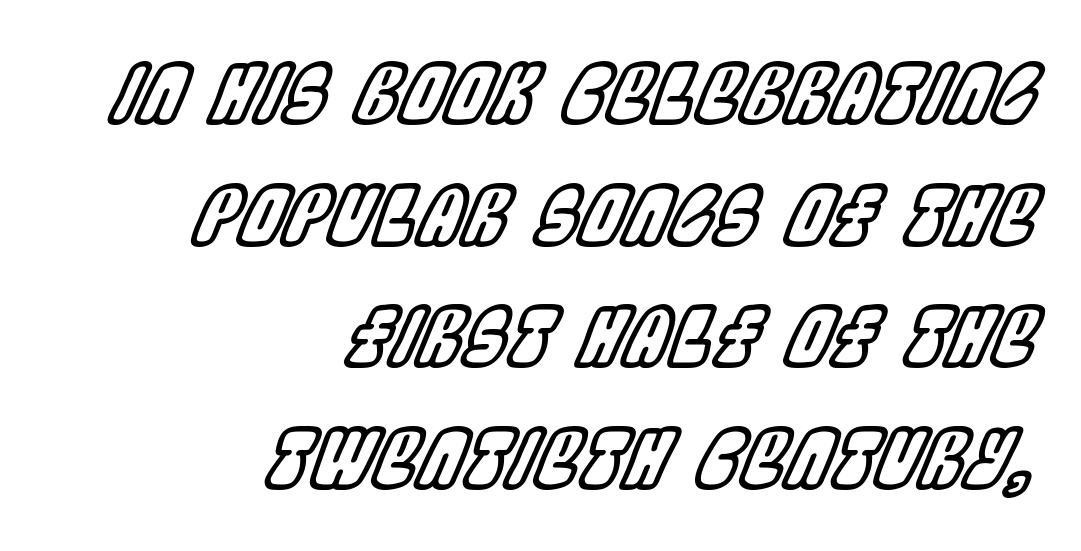
Q: Is the text italic (slanted)? A: Yes, it leans right by about 22 degrees.
Q: Is the text underlined? A: No.
Q: How is the paragraph aligned? A: Right-aligned.
Q: Is the spacing between letters normal or unusually wide? A: Normal.
Q: Is the spacing between lines tight, normal or loose? A: Normal.
Q: Width (condensed, normal, or wide)? A: Condensed.
Q: x-height? A: Large.
Q: Monospaced? A: No.
